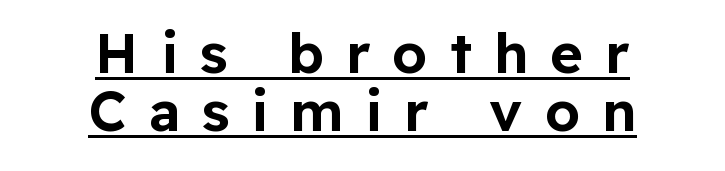
Q: Is the text italic (slanted)? A: No, it is upright.
Q: Is the typeface a serif or a sans-serif typeface? A: Sans-serif.
Q: Is the text underlined? A: Yes.
Q: How is the paragraph aligned? A: Centered.
Q: Is the spacing between letters normal or unusually wide? A: Unusually wide.
Q: Is the spacing between lines tight, normal or loose? A: Tight.
Q: Width (condensed, normal, or wide)? A: Normal.
Q: Stroke contrast? A: Low.
Q: x-height? A: Medium.
Q: Monospaced? A: No.
